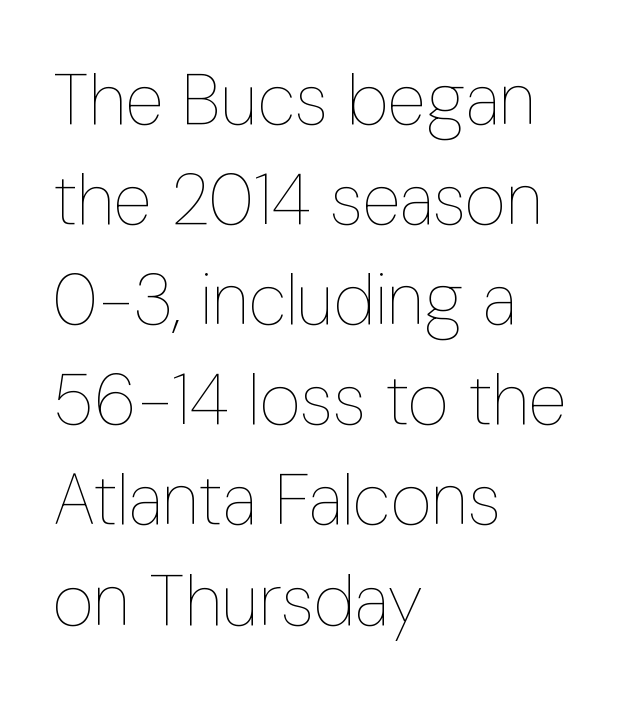
{"italic": "no", "bold": "no", "weight": "thin", "width": "condensed", "stroke_contrast": "low", "x_height": "medium", "monospaced": "no", "underline": "no", "align": "left", "line_spacing": "normal", "line_spacing_ratio": 1.41, "letter_spacing": "normal", "letter_spacing_em": 0.0, "glyph_px": 71}
